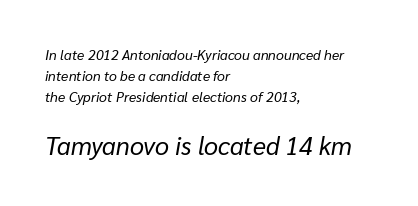
Q: Is the text bold? A: No.
Q: Is the text italic (slanted)? A: Yes, it leans right by about 10 degrees.
Q: Is the text underlined? A: No.
Q: How is the paragraph aligned? A: Left-aligned.
Q: Is the spacing between letters normal or unusually wide? A: Normal.
Q: Is the spacing between lines tight, normal or loose? A: Normal.
Q: Which block of text is set in a larger size, the first (top) or the second (bottom)? A: The second (bottom) one.
